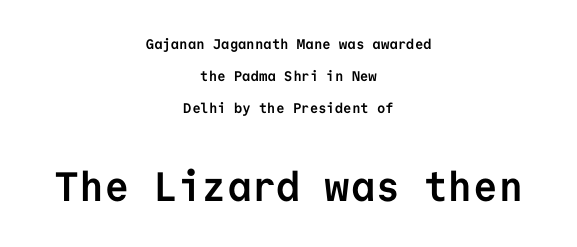
Q: Is the text bold? A: Yes.
Q: Is the text italic (slanted)? A: No, it is upright.
Q: Is the typeface a serif or a sans-serif typeface? A: Sans-serif.
Q: Is the text underlined? A: No.
Q: How is the paragraph aligned? A: Centered.
Q: Is the spacing between letters normal or unusually wide? A: Normal.
Q: Is the spacing between lines tight, normal or loose? A: Loose.
Q: Which block of text is set in a larger size, the first (top) or the second (bottom)? A: The second (bottom) one.
Q: Width (condensed, normal, or wide)? A: Normal.
Q: Stroke contrast? A: Low.
Q: x-height? A: Medium.
Q: Monospaced? A: Yes.
